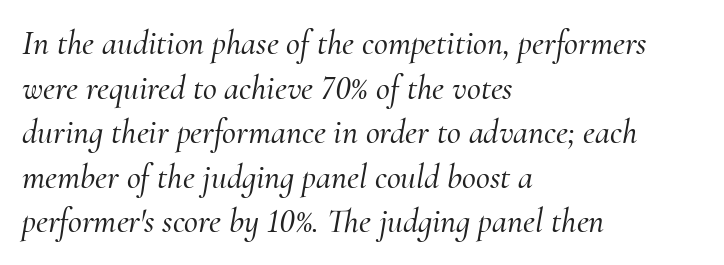
The image shows 34 px serif type, italic (leaning right); set left-aligned, normal line spacing (1.31x), normal letter spacing, not underlined; medium stroke contrast and a small x-height.
